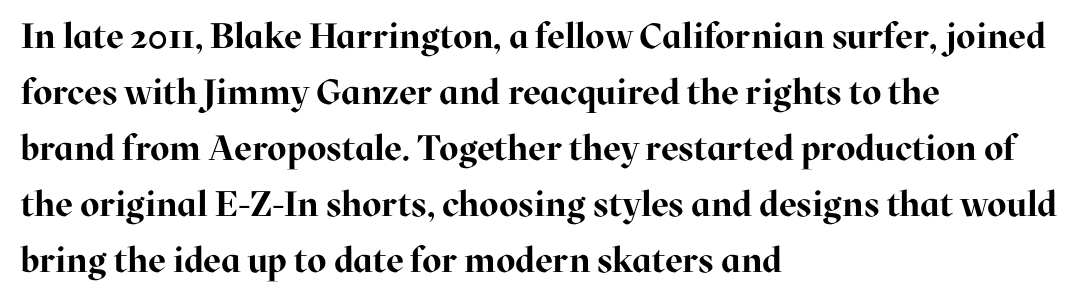
The image shows 35 px bold serif type, upright; set left-aligned, normal line spacing (1.6x), normal letter spacing, not underlined; high stroke contrast and a medium x-height.
